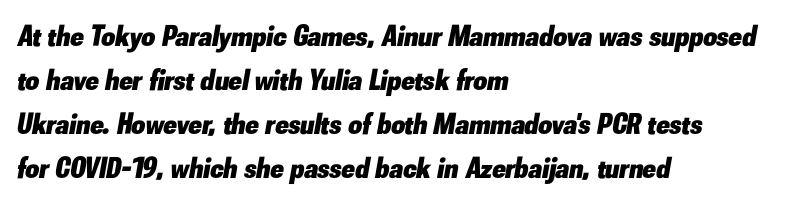
Q: Is the text bold? A: Yes.
Q: Is the text italic (slanted)? A: Yes, it leans right by about 10 degrees.
Q: Is the text underlined? A: No.
Q: How is the paragraph aligned? A: Left-aligned.
Q: Is the spacing between letters normal or unusually wide? A: Normal.
Q: Is the spacing between lines tight, normal or loose? A: Normal.
Q: Width (condensed, normal, or wide)? A: Normal.
Q: Stroke contrast? A: Low.
Q: x-height? A: Small.
Q: Monospaced? A: No.
